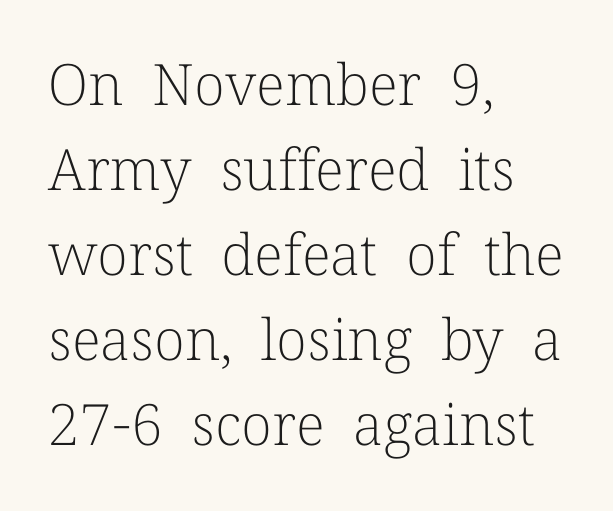
{"serif": "yes", "italic": "no", "bold": "no", "weight": "light", "width": "normal", "stroke_contrast": "low", "x_height": "medium", "monospaced": "no", "underline": "no", "align": "left", "line_spacing": "normal", "line_spacing_ratio": 1.49, "letter_spacing": "normal", "letter_spacing_em": 0.0, "glyph_px": 57}
